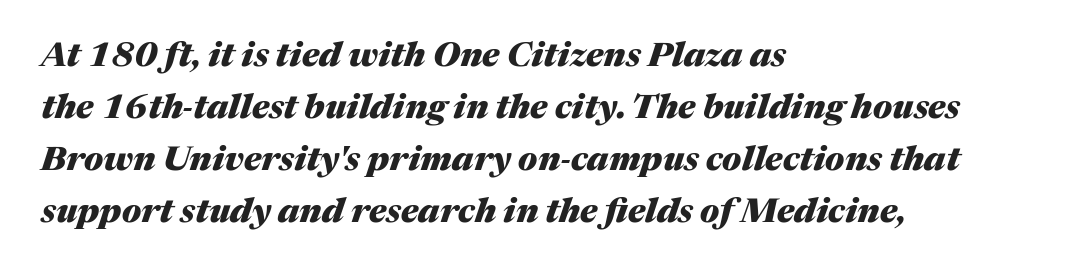
In terms of posture, this sample is oblique. The passage shown is not underscored anywhere. Tracking here is standard; glyphs follow each other at the usual distance. Notice how the passage keeps a crisp vertical edge on the left only.
